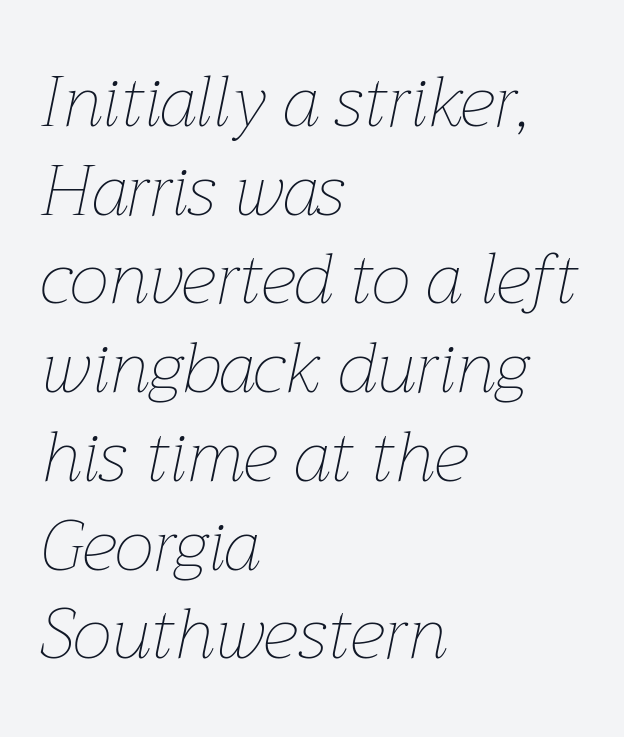
{"italic": "yes", "lean": "right", "slant_degrees": 12, "bold": "no", "weight": "thin", "width": "normal", "stroke_contrast": "low", "x_height": "medium", "monospaced": "no", "underline": "no", "align": "left", "line_spacing": "normal", "line_spacing_ratio": 1.25, "letter_spacing": "normal", "letter_spacing_em": 0.0, "glyph_px": 71}
